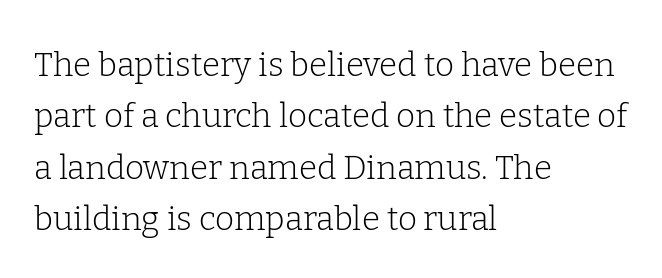
The baseline area is clear. These lines keep a tight, regular rhythm from letter to letter. Normally led — the rows are evenly, conventionally spaced. The characters display serif detailing at their extremities. This is roman type, the default non-slanted kind. The font is comparable to plain body text, perhaps lighter.
